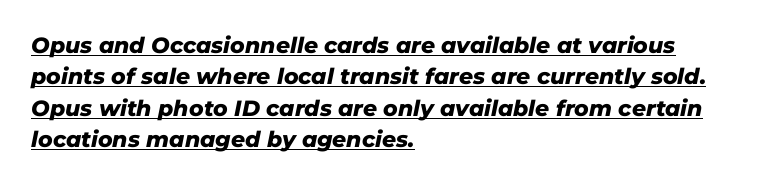
The paragraph has a hard left edge and a soft right edge. Students, observe: this is what conventionally led text looks like. Emphasis is given by a line drawn under the lettering. Notice how thick the strokes are: this is what a full bold looks like. Inter-character spacing is left at the font's built-in metrics.
